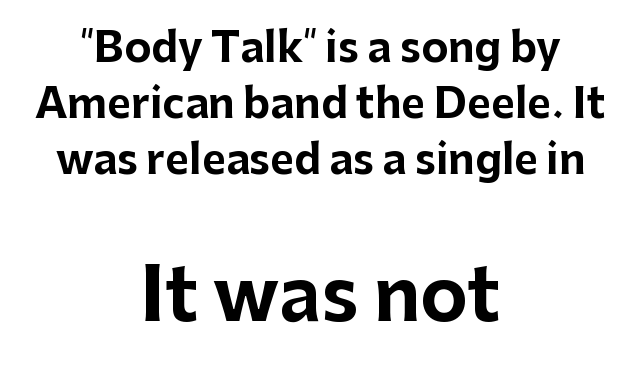
{"serif": "no", "italic": "no", "bold": "yes", "weight": "bold", "width": "normal", "stroke_contrast": "low", "x_height": "medium", "monospaced": "no", "underline": "no", "align": "center", "line_spacing": "normal", "line_spacing_ratio": 1.37, "letter_spacing": "normal", "letter_spacing_em": 0.0, "larger_block": "second", "size_ratio": 1.76, "glyph_px": 72}
